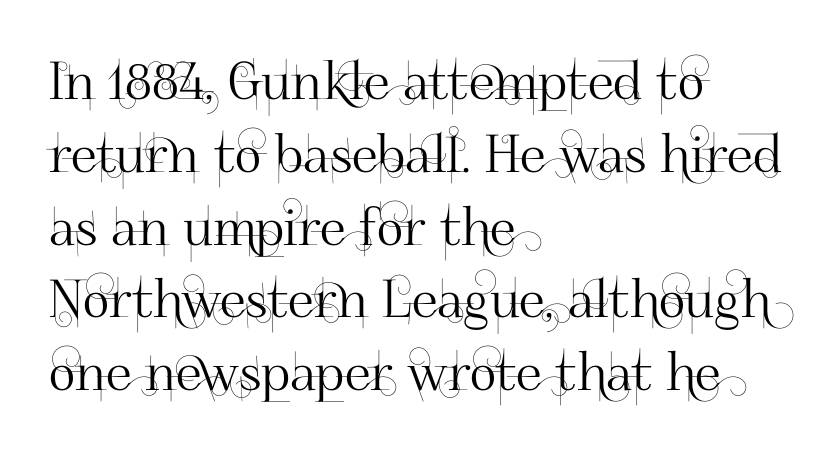
Q: Is the text italic (slanted)? A: No, it is upright.
Q: Is the typeface a serif or a sans-serif typeface? A: Sans-serif.
Q: Is the text underlined? A: No.
Q: How is the paragraph aligned? A: Left-aligned.
Q: Is the spacing between letters normal or unusually wide? A: Normal.
Q: Is the spacing between lines tight, normal or loose? A: Normal.
Q: Width (condensed, normal, or wide)? A: Normal.
Q: Stroke contrast? A: High.
Q: x-height? A: Small.
Q: Monospaced? A: No.
